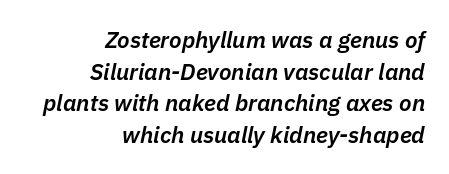
Q: Is the text bold? A: Semi-bold.
Q: Is the text italic (slanted)? A: Yes, it leans right by about 11 degrees.
Q: Is the text underlined? A: No.
Q: How is the paragraph aligned? A: Right-aligned.
Q: Is the spacing between letters normal or unusually wide? A: Normal.
Q: Is the spacing between lines tight, normal or loose? A: Normal.
